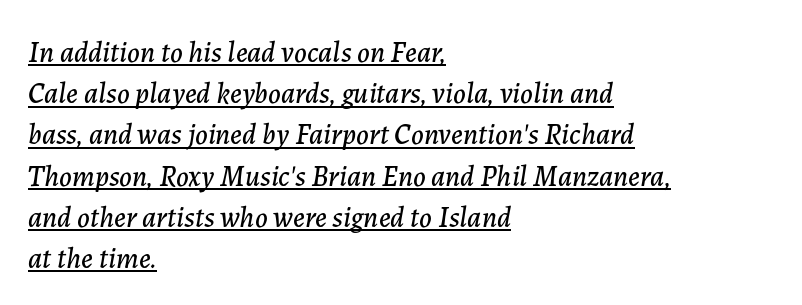
Q: Is the text italic (slanted)? A: Yes, it leans right by about 7 degrees.
Q: Is the text underlined? A: Yes.
Q: How is the paragraph aligned? A: Left-aligned.
Q: Is the spacing between letters normal or unusually wide? A: Normal.
Q: Is the spacing between lines tight, normal or loose? A: Normal.
Q: Width (condensed, normal, or wide)? A: Normal.
Q: Stroke contrast? A: Low.
Q: x-height? A: Medium.
Q: Monospaced? A: No.
